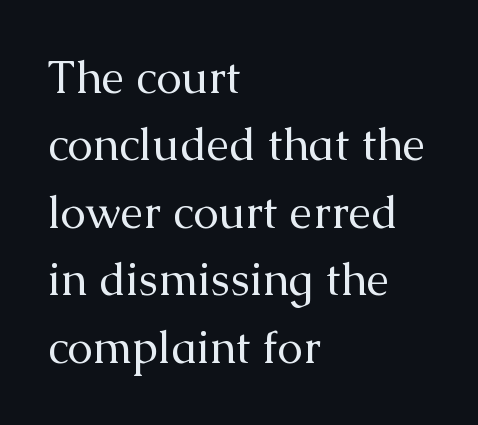
{"serif": "yes", "italic": "no", "bold": "no", "weight": "regular", "width": "normal", "stroke_contrast": "medium", "x_height": "medium", "monospaced": "no", "underline": "no", "align": "left", "line_spacing": "normal", "line_spacing_ratio": 1.5, "letter_spacing": "normal", "letter_spacing_em": 0.0, "glyph_px": 45}
